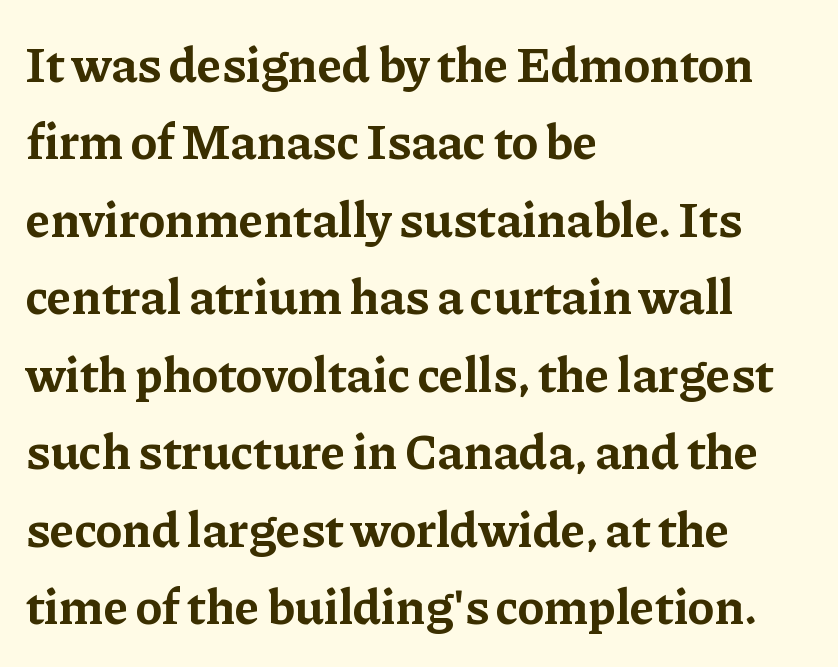
The image shows 50 px bold serif type, upright; set left-aligned, normal line spacing (1.55x), normal letter spacing, not underlined; low stroke contrast and a medium x-height.
